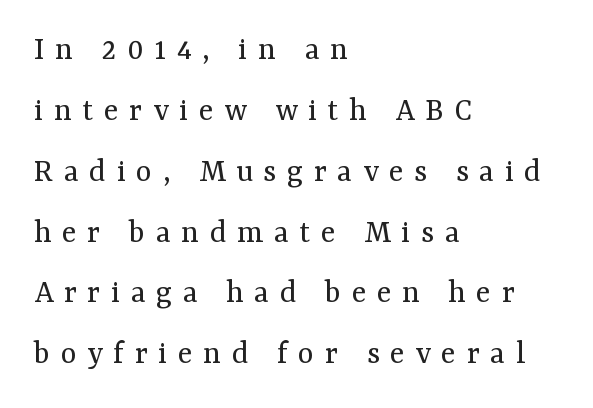
{"serif": "yes", "italic": "no", "bold": "no", "weight": "regular", "width": "normal", "stroke_contrast": "medium", "x_height": "medium", "monospaced": "no", "underline": "no", "align": "left", "line_spacing_ratio": 1.79, "letter_spacing": "wide", "letter_spacing_em": 0.31, "glyph_px": 34}
